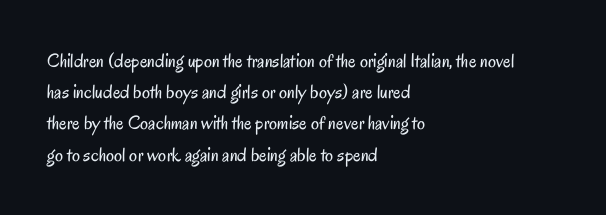
{"italic": "no", "bold": "no", "underline": "no", "align": "left", "line_spacing": "normal", "line_spacing_ratio": 1.56, "letter_spacing": "normal", "letter_spacing_em": 0.0, "glyph_px": 20}
